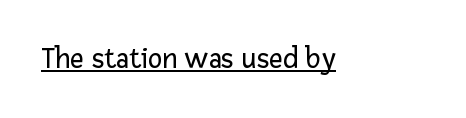
Q: Is the text bold? A: No.
Q: Is the text italic (slanted)? A: No, it is upright.
Q: Is the typeface a serif or a sans-serif typeface? A: Sans-serif.
Q: Is the text underlined? A: Yes.
Q: Is the spacing between letters normal or unusually wide? A: Normal.
Q: Width (condensed, normal, or wide)? A: Normal.
Q: Stroke contrast? A: Low.
Q: x-height? A: Medium.
Q: Monospaced? A: No.
